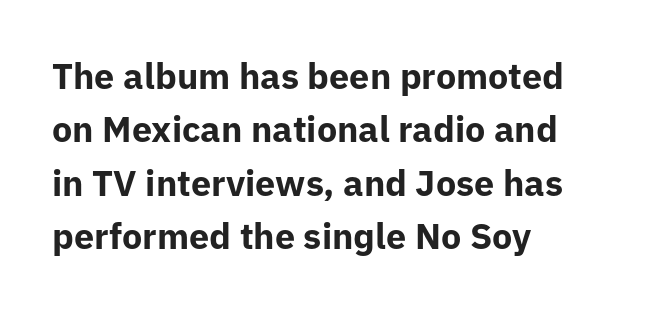
Q: Is the text bold? A: Yes.
Q: Is the text italic (slanted)? A: No, it is upright.
Q: Is the typeface a serif or a sans-serif typeface? A: Sans-serif.
Q: Is the text underlined? A: No.
Q: How is the paragraph aligned? A: Left-aligned.
Q: Is the spacing between letters normal or unusually wide? A: Normal.
Q: Is the spacing between lines tight, normal or loose? A: Normal.
Q: Width (condensed, normal, or wide)? A: Normal.
Q: Stroke contrast? A: Low.
Q: x-height? A: Medium.
Q: Monospaced? A: No.
